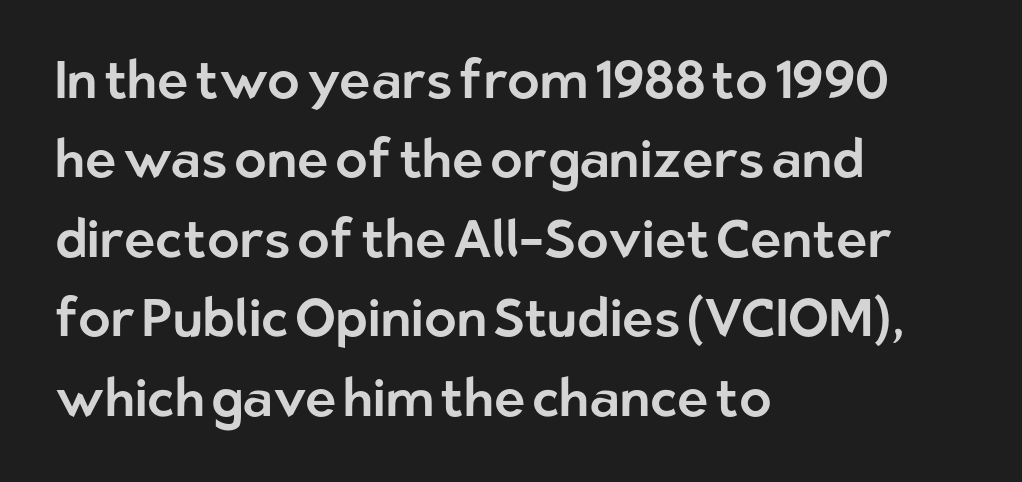
The letters stand straight up with perfectly vertical stems. Beneath every word, the page is bare. The ragged edge is on the right, which tells us the setting is flush left. The rendering uses a moderate line-height, typical for paragraphs. I'd call this a sans setting — the letters go barefoot. You could call the tracking neutral — neither tight nor loose.
